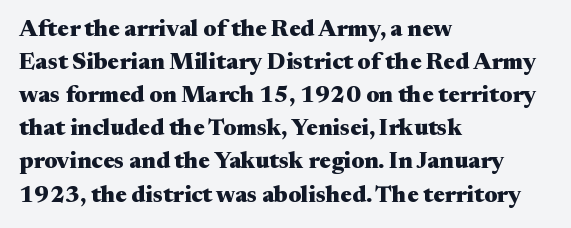
{"italic": "no", "bold": "yes", "underline": "no", "align": "left", "line_spacing": "normal", "line_spacing_ratio": 1.44, "letter_spacing": "normal", "letter_spacing_em": 0.0, "glyph_px": 23}
